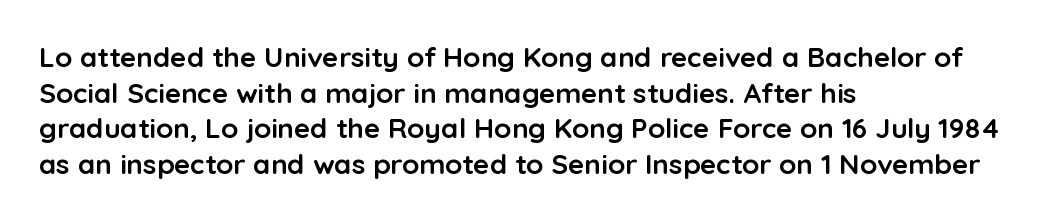
{"serif": "no", "italic": "no", "bold": "yes", "weight": "semibold", "width": "normal", "stroke_contrast": "low", "x_height": "medium", "monospaced": "no", "underline": "no", "align": "left", "line_spacing": "normal", "line_spacing_ratio": 1.27, "letter_spacing": "normal", "letter_spacing_em": 0.0, "glyph_px": 28}
